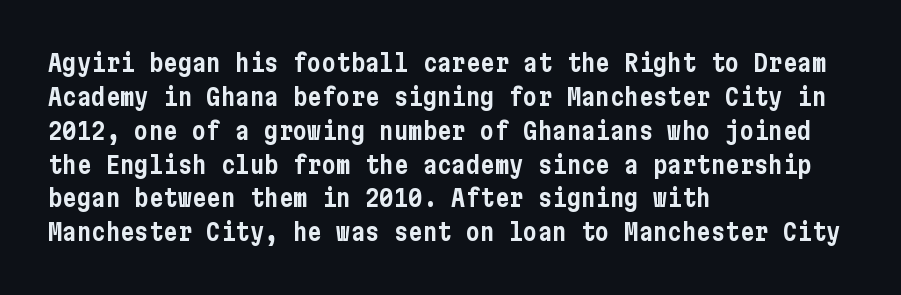
Q: Is the text italic (slanted)? A: No, it is upright.
Q: Is the text underlined? A: No.
Q: How is the paragraph aligned? A: Left-aligned.
Q: Is the spacing between letters normal or unusually wide? A: Normal.
Q: Is the spacing between lines tight, normal or loose? A: Normal.
